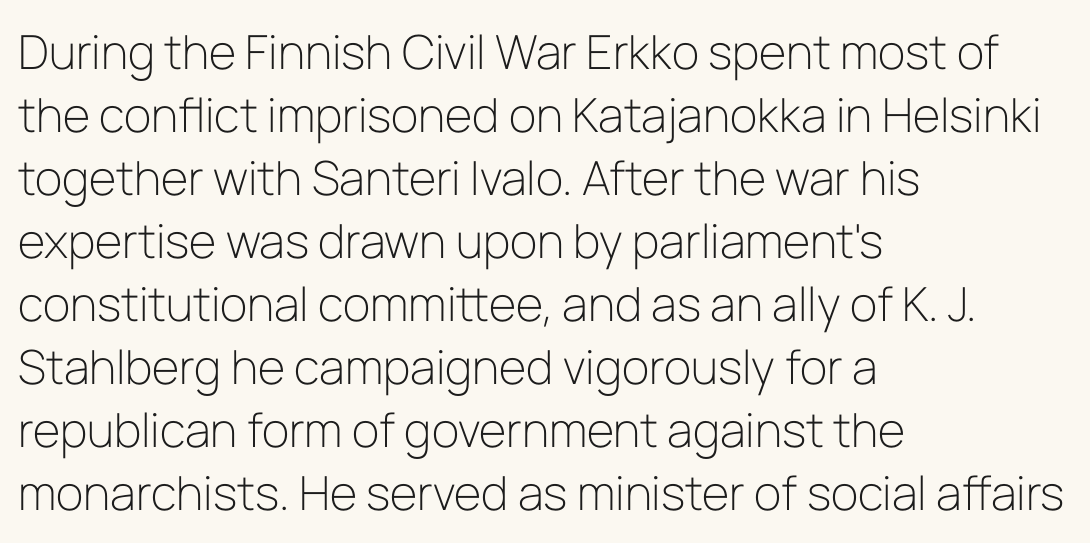
Q: Is the text bold? A: No.
Q: Is the text italic (slanted)? A: No, it is upright.
Q: Is the typeface a serif or a sans-serif typeface? A: Sans-serif.
Q: Is the text underlined? A: No.
Q: How is the paragraph aligned? A: Left-aligned.
Q: Is the spacing between letters normal or unusually wide? A: Normal.
Q: Is the spacing between lines tight, normal or loose? A: Normal.
Q: Width (condensed, normal, or wide)? A: Normal.
Q: Stroke contrast? A: Low.
Q: x-height? A: Medium.
Q: Monospaced? A: No.
